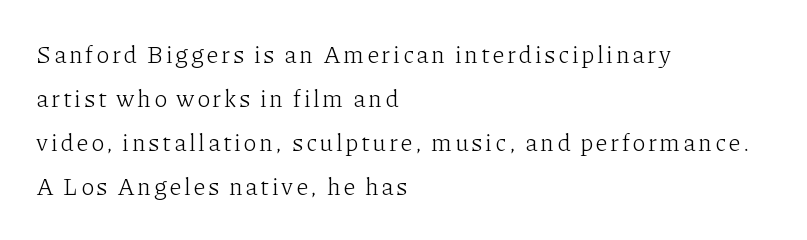
{"italic": "no", "bold": "no", "underline": "no", "align": "left", "line_spacing_ratio": 1.84, "glyph_px": 24}
